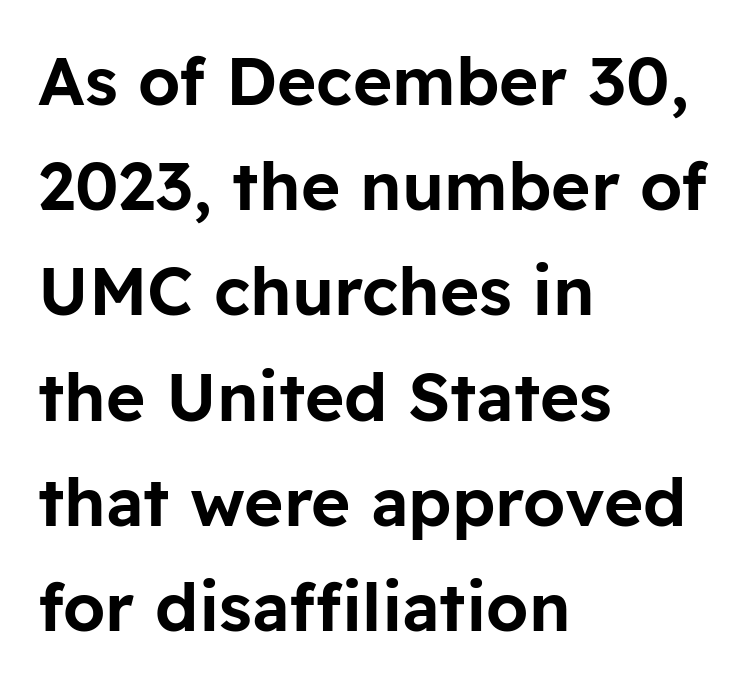
The image shows 67 px sans-serif type, upright; set left-aligned, normal line spacing (1.57x), normal letter spacing, not underlined; low stroke contrast and a medium x-height.
